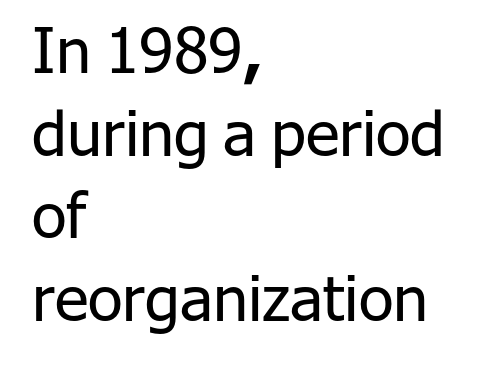
{"serif": "no", "italic": "no", "bold": "no", "weight": "regular", "width": "normal", "stroke_contrast": "low", "x_height": "medium", "monospaced": "no", "underline": "no", "align": "left", "line_spacing": "normal", "line_spacing_ratio": 1.31, "letter_spacing": "normal", "letter_spacing_em": 0.0, "glyph_px": 63}
